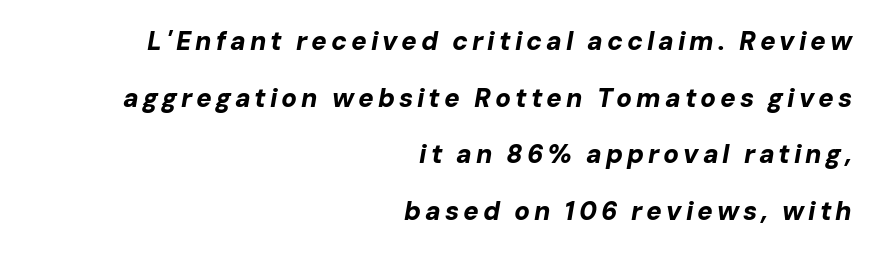
{"italic": "yes", "lean": "right", "slant_degrees": 10, "bold": "yes", "underline": "no", "align": "right", "line_spacing": "loose", "line_spacing_ratio": 2.18, "glyph_px": 26}
